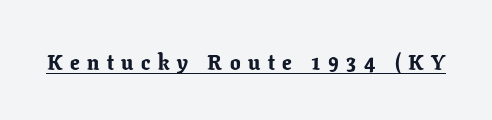
Q: Is the text bold? A: Yes.
Q: Is the text italic (slanted)? A: No, it is upright.
Q: Is the text underlined? A: Yes.
Q: Is the spacing between letters normal or unusually wide? A: Unusually wide.
